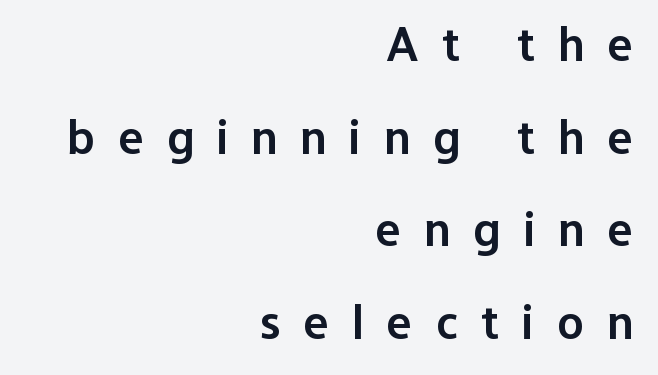
{"serif": "no", "italic": "no", "bold": "semi", "weight": "semibold", "width": "normal", "stroke_contrast": "low", "x_height": "medium", "monospaced": "no", "underline": "no", "align": "right", "line_spacing_ratio": 1.89, "letter_spacing": "wide", "letter_spacing_em": 0.47, "glyph_px": 49}
